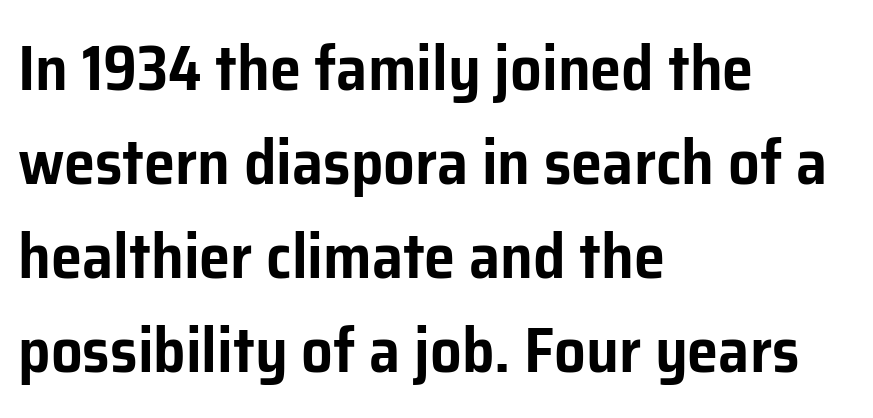
{"serif": "no", "italic": "no", "width": "normal", "stroke_contrast": "low", "x_height": "medium", "monospaced": "no", "underline": "no", "align": "left", "line_spacing": "normal", "line_spacing_ratio": 1.49, "letter_spacing": "normal", "letter_spacing_em": 0.0, "glyph_px": 63}
